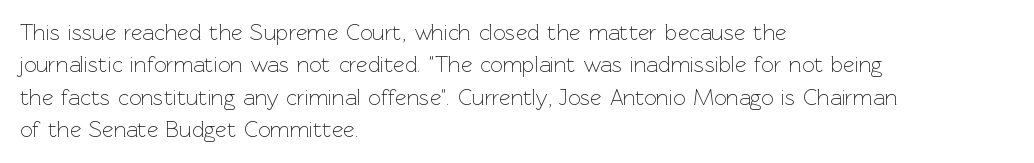
{"italic": "no", "bold": "no", "underline": "no", "align": "left", "line_spacing": "normal", "line_spacing_ratio": 1.47, "letter_spacing": "normal", "letter_spacing_em": 0.0, "glyph_px": 22}
